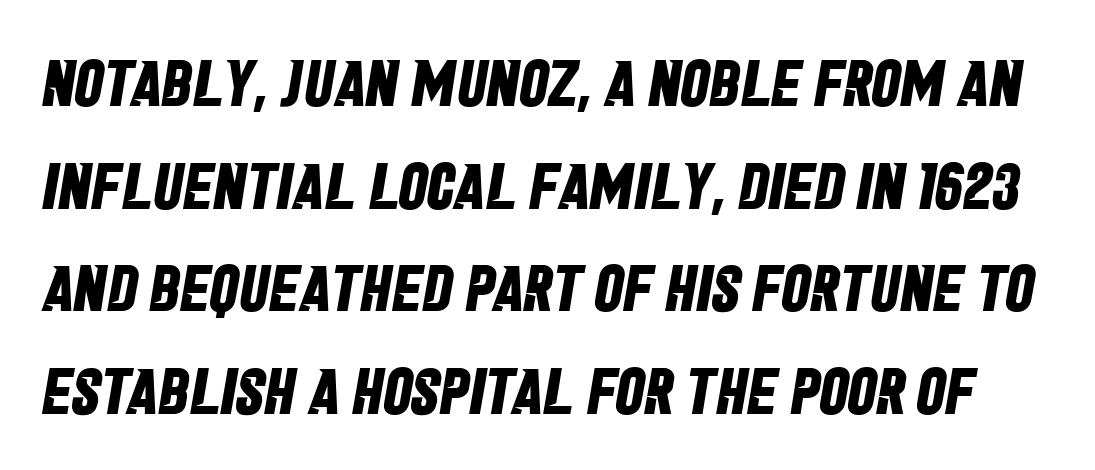
Regular leading. Look at the tracking — it's just the regular setting, nothing added. Type without underlining. Nothing sits at the stroke ends, so this counts as sans-serif. Thick stems and heavy bowls — unmistakably bold.
